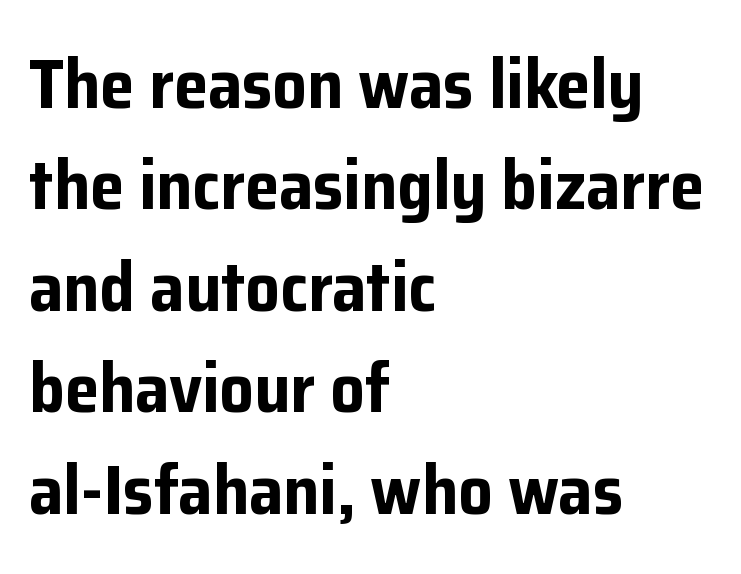
Q: Is the text bold? A: Yes.
Q: Is the text italic (slanted)? A: No, it is upright.
Q: Is the typeface a serif or a sans-serif typeface? A: Sans-serif.
Q: Is the text underlined? A: No.
Q: How is the paragraph aligned? A: Left-aligned.
Q: Is the spacing between letters normal or unusually wide? A: Normal.
Q: Is the spacing between lines tight, normal or loose? A: Normal.
Q: Width (condensed, normal, or wide)? A: Normal.
Q: Stroke contrast? A: Low.
Q: x-height? A: Medium.
Q: Monospaced? A: No.
